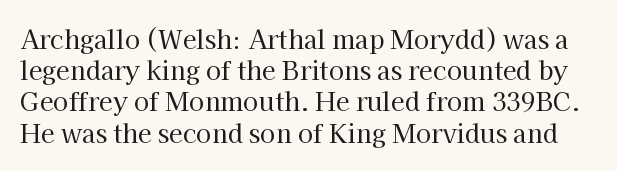
Look at the tracking — it's just the regular setting, nothing added. This is roman type, the default non-slanted kind. The face looks like a standard text weight, possibly lighter. Rule under the text: the space is simply empty.
